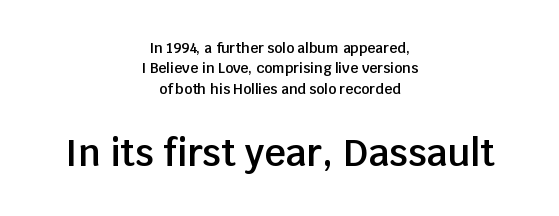
Q: Is the text bold? A: Semi-bold.
Q: Is the text italic (slanted)? A: No, it is upright.
Q: Is the typeface a serif or a sans-serif typeface? A: Sans-serif.
Q: Is the text underlined? A: No.
Q: How is the paragraph aligned? A: Centered.
Q: Is the spacing between letters normal or unusually wide? A: Normal.
Q: Is the spacing between lines tight, normal or loose? A: Normal.
Q: Which block of text is set in a larger size, the first (top) or the second (bottom)? A: The second (bottom) one.
Q: Width (condensed, normal, or wide)? A: Normal.
Q: Stroke contrast? A: Low.
Q: x-height? A: Large.
Q: Monospaced? A: No.
